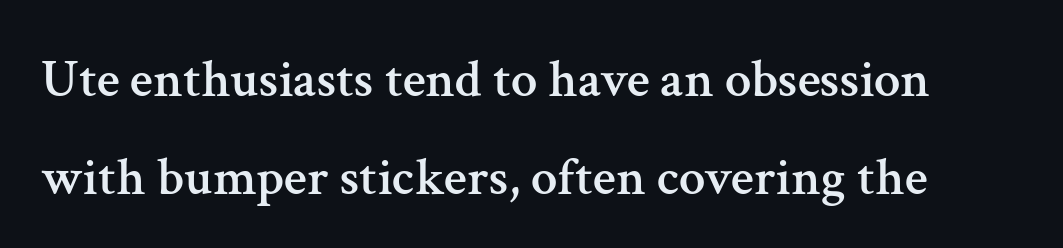
{"serif": "yes", "italic": "no", "width": "normal", "stroke_contrast": "medium", "x_height": "medium", "monospaced": "no", "underline": "no", "line_spacing_ratio": 1.84, "letter_spacing": "normal", "letter_spacing_em": 0.0, "glyph_px": 53}
